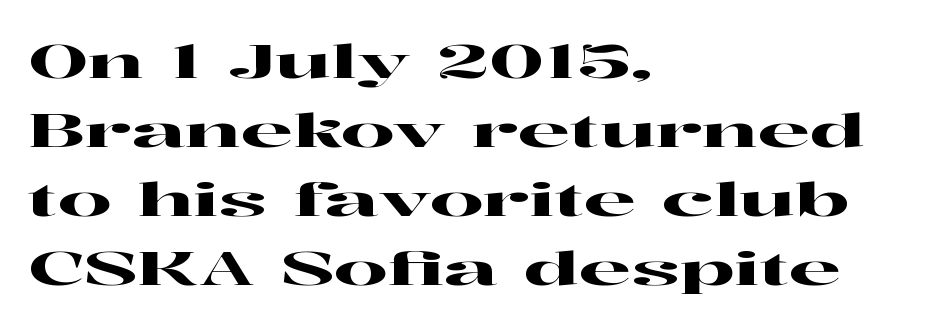
{"serif": "yes", "italic": "no", "width": "wide", "stroke_contrast": "high", "x_height": "medium", "monospaced": "no", "underline": "no", "align": "left", "line_spacing": "normal", "line_spacing_ratio": 1.47, "letter_spacing": "normal", "letter_spacing_em": 0.0, "glyph_px": 47}
